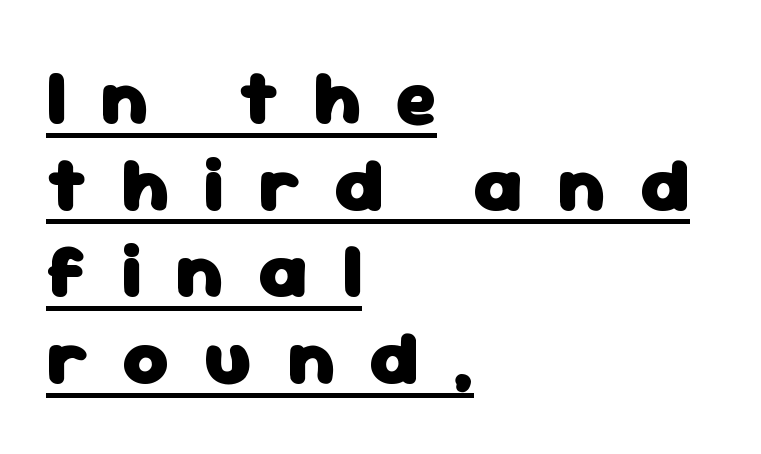
Q: Is the text bold? A: Yes.
Q: Is the text italic (slanted)? A: No, it is upright.
Q: Is the typeface a serif or a sans-serif typeface? A: Sans-serif.
Q: Is the text underlined? A: Yes.
Q: How is the paragraph aligned? A: Left-aligned.
Q: Is the spacing between letters normal or unusually wide? A: Unusually wide.
Q: Is the spacing between lines tight, normal or loose? A: Tight.
Q: Width (condensed, normal, or wide)? A: Normal.
Q: Stroke contrast? A: Low.
Q: x-height? A: Medium.
Q: Monospaced? A: No.
